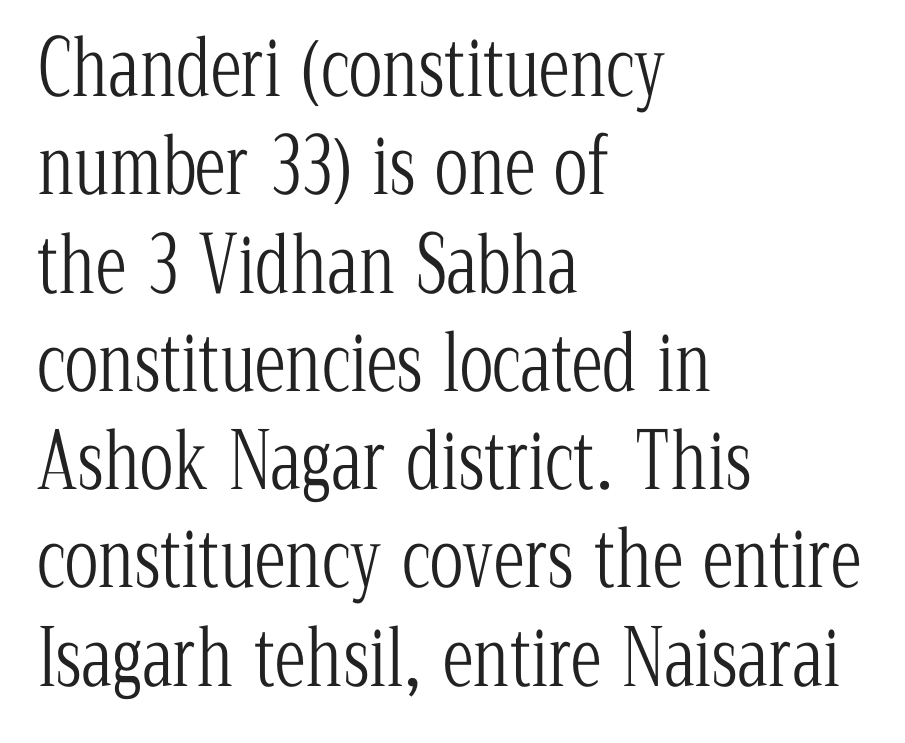
The image shows 78 px light, condensed serif type, upright; set left-aligned, normal line spacing (1.26x), normal letter spacing, not underlined; low stroke contrast and a medium x-height.
